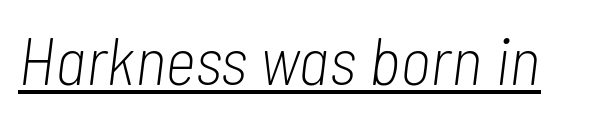
The image shows 67 px light, condensed type, italic (leaning right); set normal letter spacing, underlined; low stroke contrast and a medium x-height.
